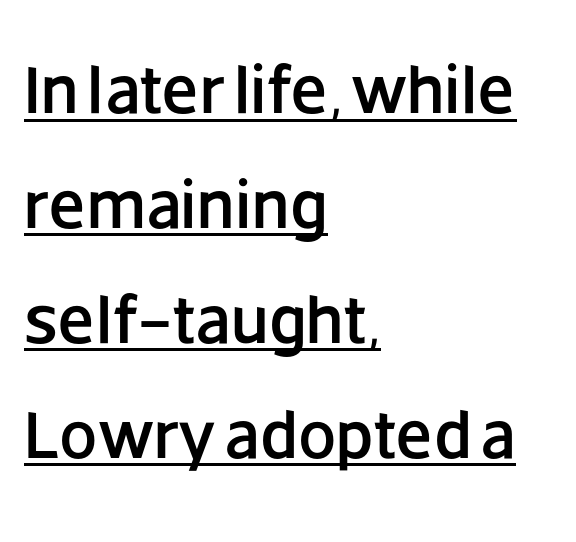
{"serif": "no", "italic": "no", "width": "normal", "stroke_contrast": "low", "x_height": "large", "monospaced": "no", "underline": "yes", "align": "left", "line_spacing": "normal", "line_spacing_ratio": 1.69, "letter_spacing": "normal", "letter_spacing_em": 0.0, "glyph_px": 68}
